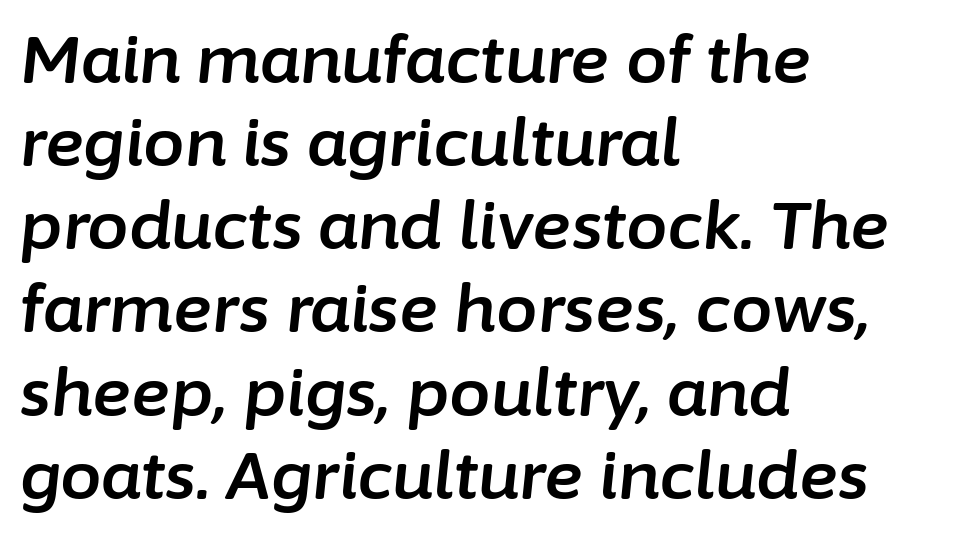
Q: Is the text italic (slanted)? A: Yes, it leans right by about 6 degrees.
Q: Is the text underlined? A: No.
Q: How is the paragraph aligned? A: Left-aligned.
Q: Is the spacing between letters normal or unusually wide? A: Normal.
Q: Is the spacing between lines tight, normal or loose? A: Normal.
Q: Width (condensed, normal, or wide)? A: Normal.
Q: Stroke contrast? A: Low.
Q: x-height? A: Medium.
Q: Monospaced? A: No.
